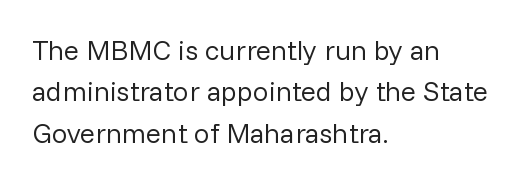
A student would call this left alignment; a typographer would say flush left, rag right. Students, observe: this is what conventionally led text looks like. These lines keep a tight, regular rhythm from letter to letter. No heavy texture on the line: the type isn't bold. Beneath every word, the page is bare. This rendering employs a face without finishing strokes, i.e., a sans-serif.
